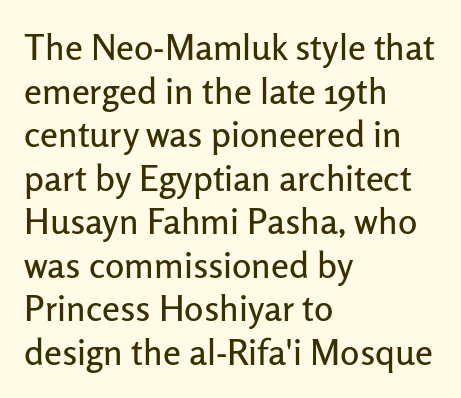
Examine the stroke ends and you'll find no serifs. This sample has the flowing, uneven cadence of proportional lettering. In terms of posture, this sample is upright. The rag falls on the right side of this text block. Inter-character spacing is left at the font's built-in metrics.
